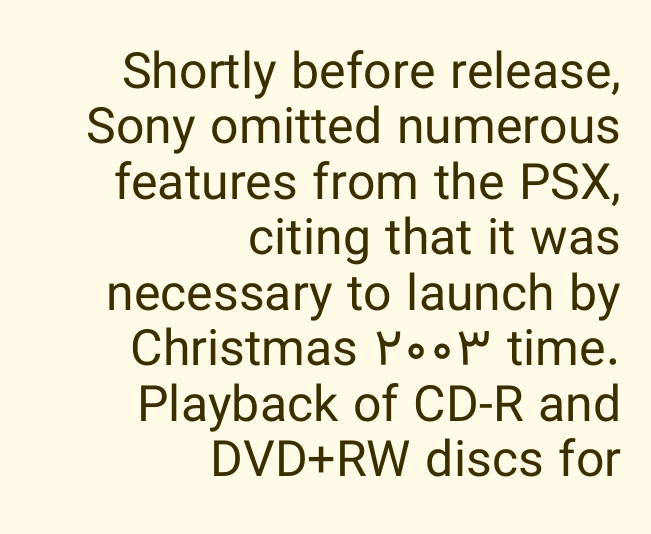
Q: Is the text bold? A: No.
Q: Is the text italic (slanted)? A: No, it is upright.
Q: Is the typeface a serif or a sans-serif typeface? A: Sans-serif.
Q: Is the text underlined? A: No.
Q: How is the paragraph aligned? A: Right-aligned.
Q: Is the spacing between letters normal or unusually wide? A: Normal.
Q: Is the spacing between lines tight, normal or loose? A: Tight.
Q: Width (condensed, normal, or wide)? A: Normal.
Q: Stroke contrast? A: Low.
Q: x-height? A: Medium.
Q: Monospaced? A: No.
